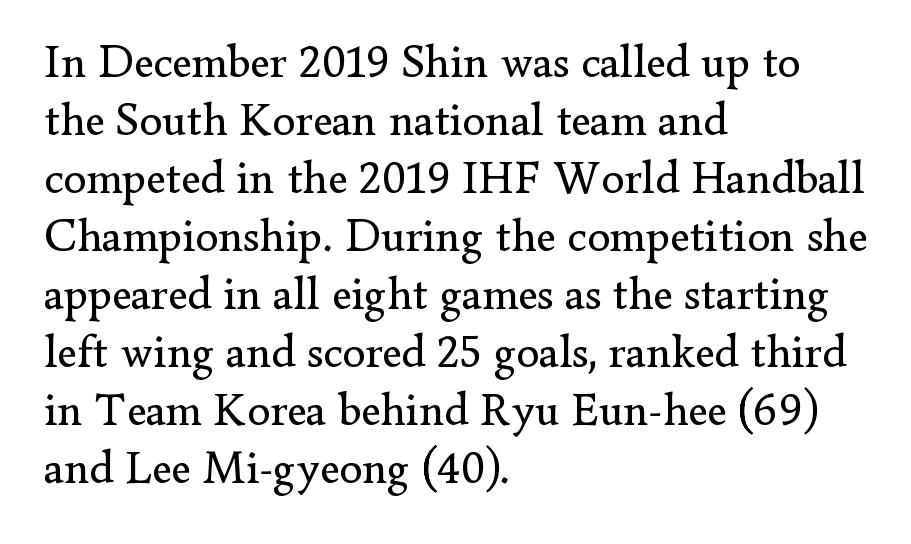
{"serif": "yes", "italic": "no", "bold": "no", "weight": "regular", "width": "normal", "stroke_contrast": "low", "x_height": "small", "monospaced": "no", "underline": "no", "align": "left", "line_spacing": "normal", "line_spacing_ratio": 1.26, "letter_spacing": "normal", "letter_spacing_em": 0.0, "glyph_px": 46}
